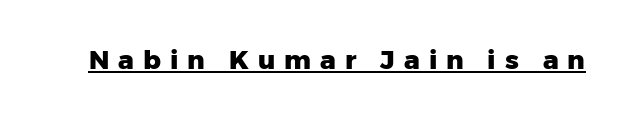
It's the straight-up-and-down kind of type. Underlining? Definitely there. How are the letters spaced? Widely, with obvious added tracking. Weight check: bold — yes, fully.
